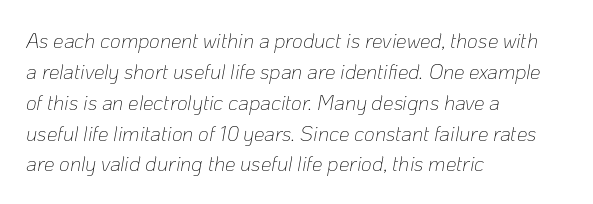
Q: Is the text bold? A: No.
Q: Is the text italic (slanted)? A: Yes, it leans right by about 10 degrees.
Q: Is the text underlined? A: No.
Q: How is the paragraph aligned? A: Left-aligned.
Q: Is the spacing between letters normal or unusually wide? A: Normal.
Q: Is the spacing between lines tight, normal or loose? A: Normal.
